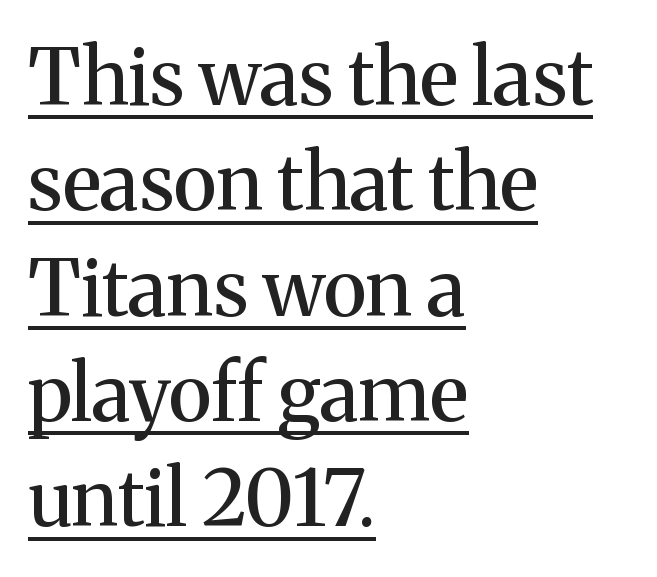
{"serif": "yes", "italic": "no", "width": "normal", "stroke_contrast": "medium", "x_height": "medium", "monospaced": "no", "underline": "yes", "align": "left", "line_spacing": "normal", "line_spacing_ratio": 1.35, "letter_spacing": "normal", "letter_spacing_em": 0.0, "glyph_px": 78}
